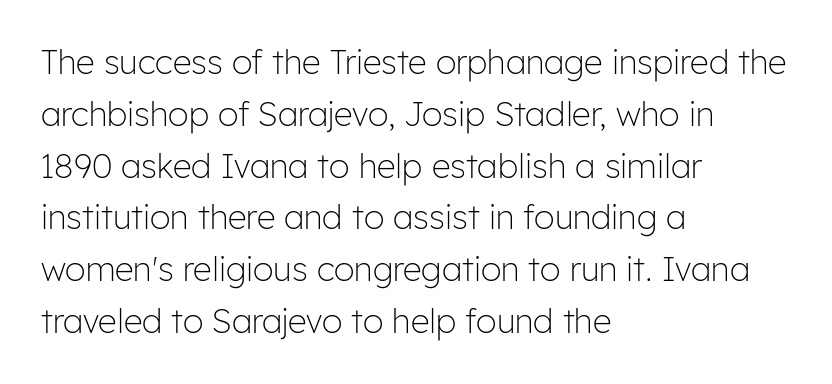
{"serif": "no", "italic": "no", "bold": "no", "weight": "light", "width": "normal", "stroke_contrast": "low", "x_height": "medium", "monospaced": "no", "underline": "no", "align": "left", "line_spacing": "normal", "line_spacing_ratio": 1.57, "letter_spacing": "normal", "letter_spacing_em": 0.0, "glyph_px": 33}
